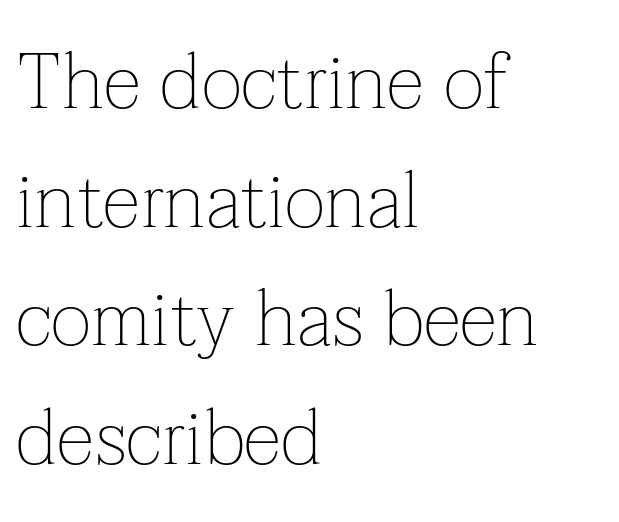
Q: Is the text bold? A: No.
Q: Is the text italic (slanted)? A: No, it is upright.
Q: Is the typeface a serif or a sans-serif typeface? A: Serif.
Q: Is the text underlined? A: No.
Q: How is the paragraph aligned? A: Left-aligned.
Q: Is the spacing between letters normal or unusually wide? A: Normal.
Q: Is the spacing between lines tight, normal or loose? A: Normal.
Q: Width (condensed, normal, or wide)? A: Normal.
Q: Stroke contrast? A: Low.
Q: x-height? A: Medium.
Q: Monospaced? A: No.
